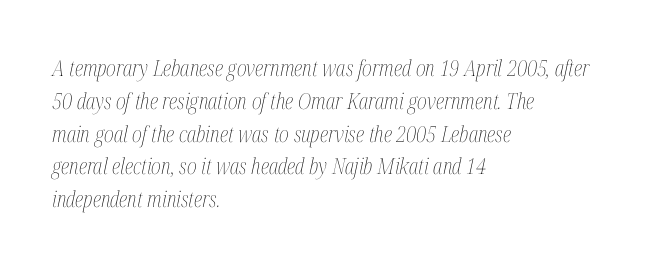
The image shows 22 px text type, italic (leaning right); set left-aligned, normal line spacing (1.49x), normal letter spacing, not underlined.
